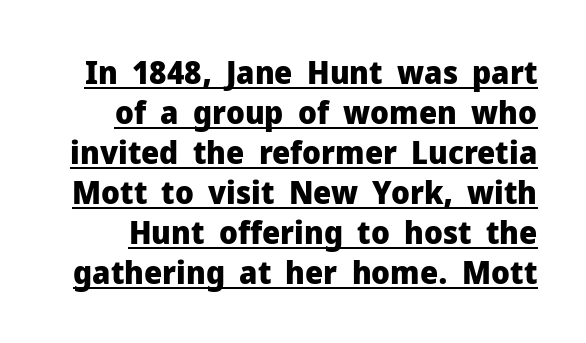
The letterforms sit shoulder to shoulder at normal distance. Characters remain perfectly vertical along every line. A baseline rule has been typeset under these characters. Note: no serifs on the glyphs. The letters advance in unequal steps, a hallmark of proportional type.
